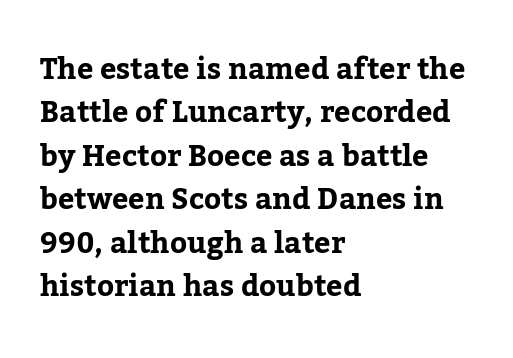
The image shows 29 px bold serif type, upright; set left-aligned, normal line spacing (1.5x), normal letter spacing, not underlined; low stroke contrast and a medium x-height.
